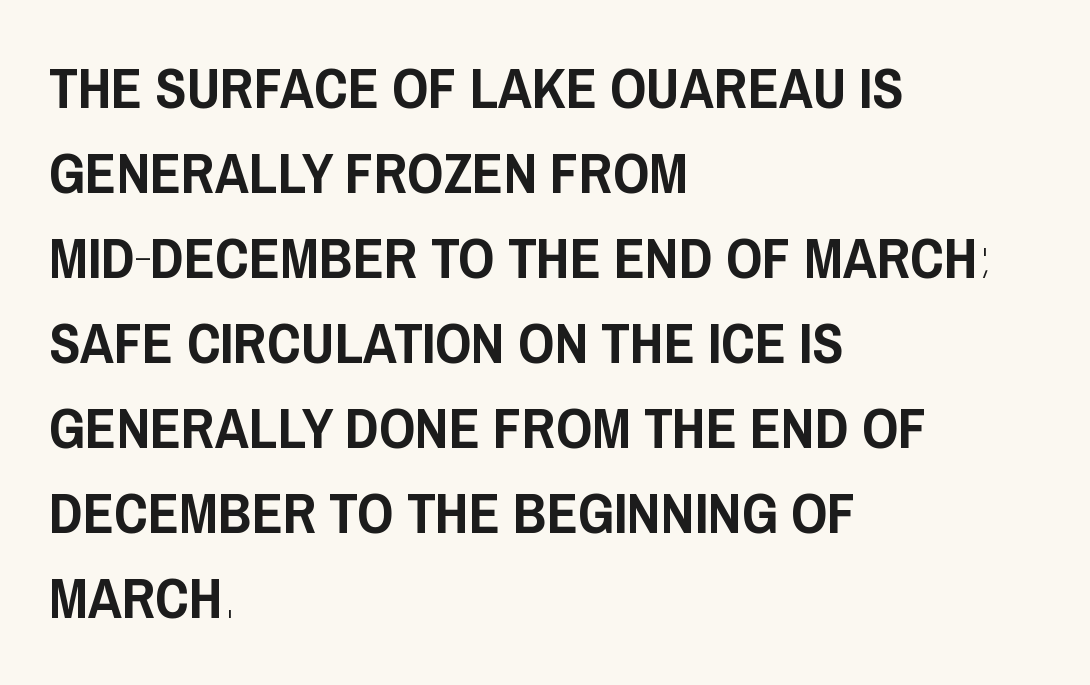
The image shows 57 px condensed sans-serif type, upright; set left-aligned, normal line spacing (1.49x), normal letter spacing, not underlined; low stroke contrast and a large x-height.
